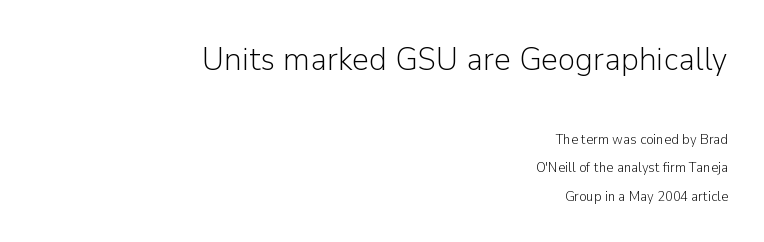
The image shows 33 px light sans-serif type, upright; set right-aligned, loose line spacing (2.02x), normal letter spacing, not underlined; the first (top) block is 2.36x larger; low stroke contrast and a medium x-height.
